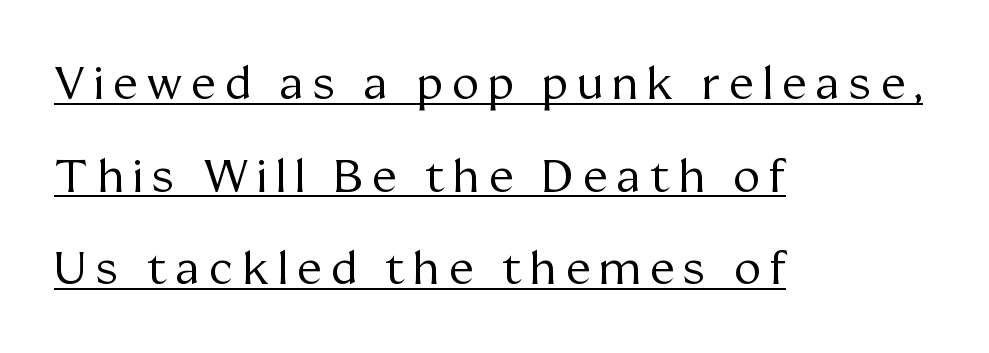
Q: Is the text bold? A: No.
Q: Is the text italic (slanted)? A: No, it is upright.
Q: Is the typeface a serif or a sans-serif typeface? A: Serif.
Q: Is the text underlined? A: Yes.
Q: How is the paragraph aligned? A: Left-aligned.
Q: Is the spacing between letters normal or unusually wide? A: Unusually wide.
Q: Is the spacing between lines tight, normal or loose? A: Loose.
Q: Width (condensed, normal, or wide)? A: Normal.
Q: Stroke contrast? A: Medium.
Q: x-height? A: Medium.
Q: Monospaced? A: No.
